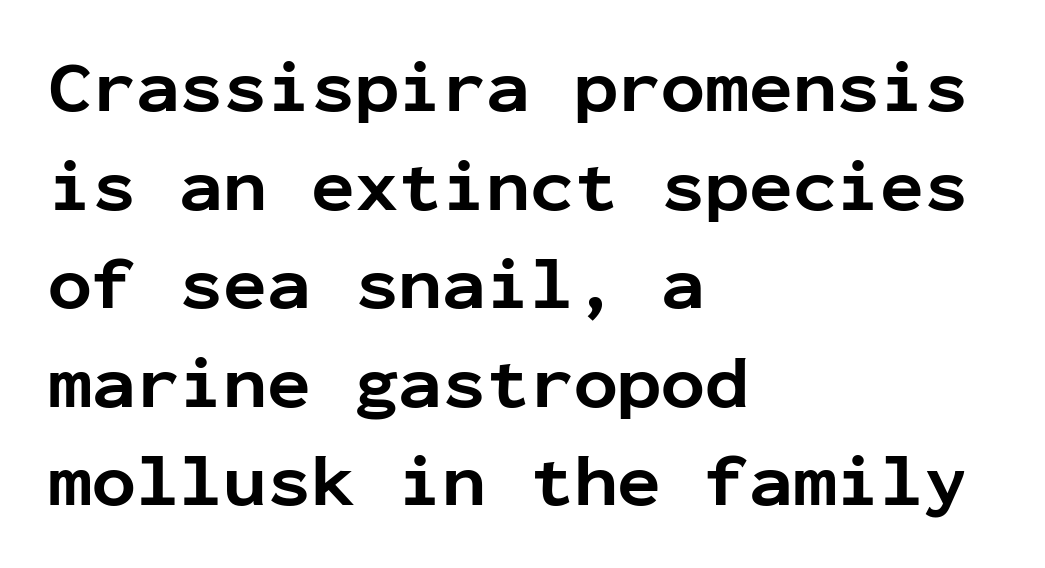
The image shows 73 px bold sans-serif type, upright, monospaced; set left-aligned, normal line spacing (1.35x), normal letter spacing, not underlined; low stroke contrast and a medium x-height.
